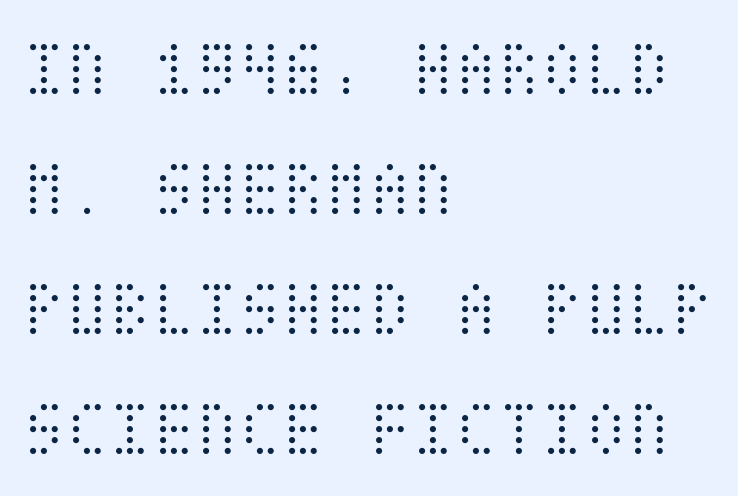
The image shows 79 px light, condensed type, upright; set left-aligned, normal line spacing (1.52x), normal letter spacing, not underlined; medium stroke contrast and a large x-height.
